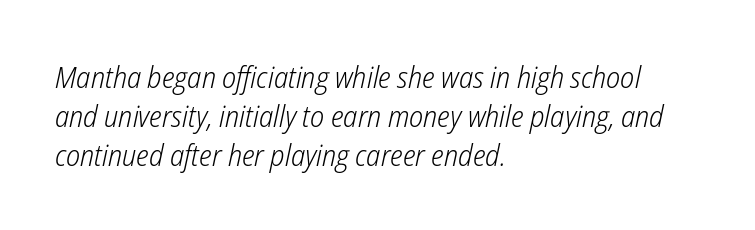
How are the letters spaced? Ordinarily, with no added tracking. Which margin do the lines hug? The left one — the right edge is uneven. The letters advance in unequal steps, a hallmark of proportional type. Interline gaps are of average width in this sample. In terms of posture, this sample is oblique.
